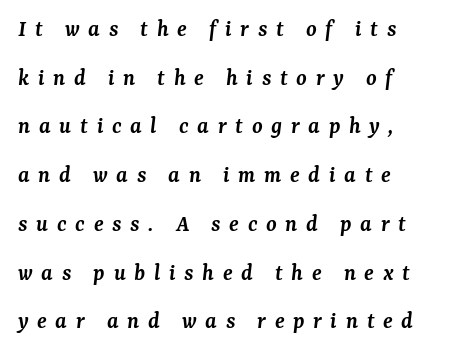
Q: Is the text bold? A: Semi-bold.
Q: Is the text italic (slanted)? A: Yes, it leans right by about 7 degrees.
Q: Is the text underlined? A: No.
Q: How is the paragraph aligned? A: Left-aligned.
Q: Is the spacing between letters normal or unusually wide? A: Unusually wide.
Q: Is the spacing between lines tight, normal or loose? A: Loose.
